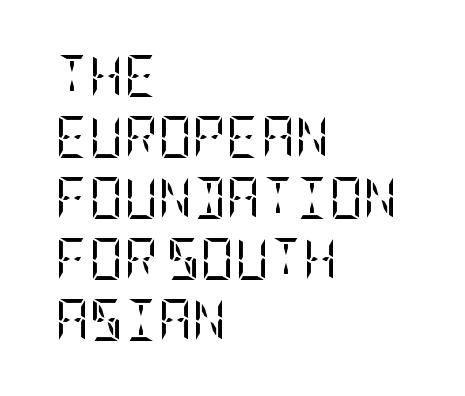
The image shows 42 px regular-weight, condensed serif type, upright; set left-aligned, normal line spacing (1.45x), normal letter spacing, not underlined; low stroke contrast and a large x-height.
